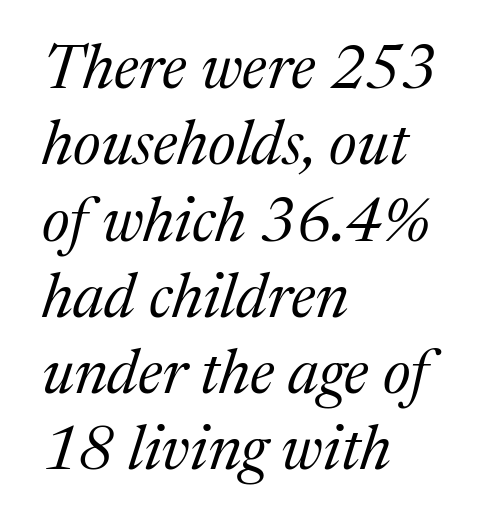
{"serif": "yes", "italic": "yes", "lean": "right", "slant_degrees": 17, "bold": "no", "weight": "regular", "width": "normal", "stroke_contrast": "medium", "x_height": "medium", "monospaced": "no", "underline": "no", "align": "left", "line_spacing_ratio": 1.23, "letter_spacing": "normal", "letter_spacing_em": 0.0, "glyph_px": 62}
